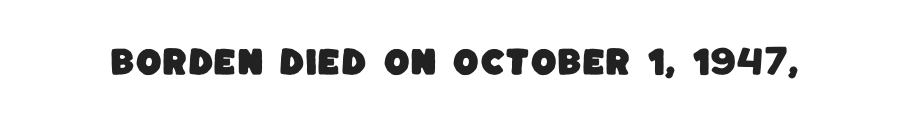
{"serif": "no", "width": "normal", "stroke_contrast": "low", "x_height": "large", "monospaced": "no", "underline": "no", "letter_spacing": "normal", "letter_spacing_em": 0.0, "glyph_px": 30}
